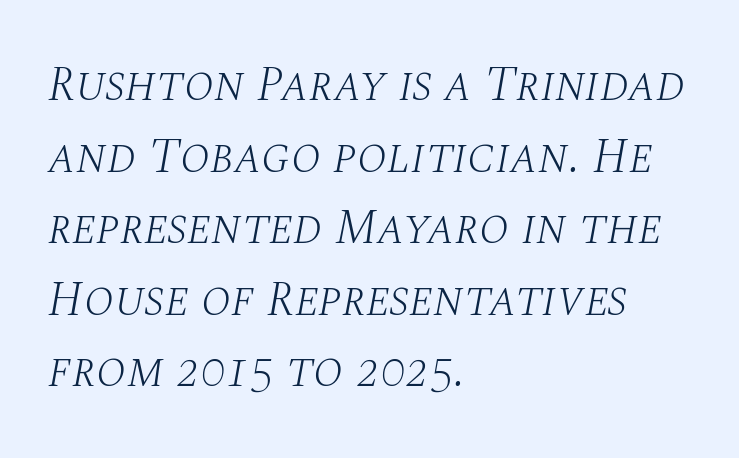
The letters sit at their default tracking, neither squeezed nor spread. The face used here is seriffed, in the tradition of book romans. Looking at the ascenders, they clearly lean. Leading matches the norm, producing a regular column.
